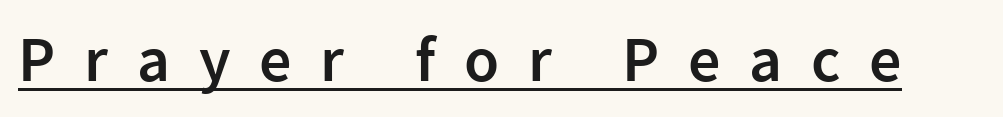
The image shows 64 px semibold sans-serif type, upright; set unusually wide letter spacing (+0.45 em), underlined; low stroke contrast and a medium x-height.
